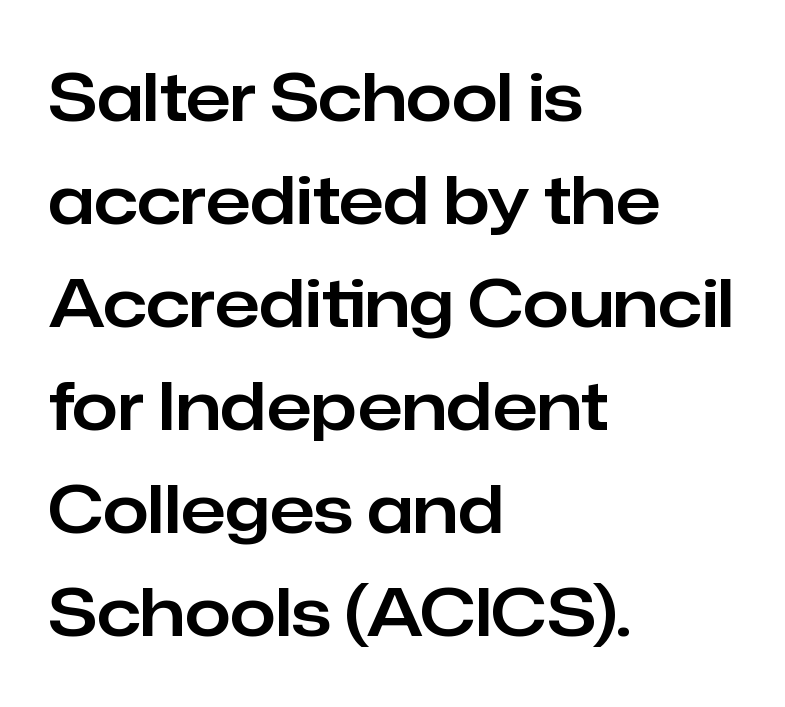
{"serif": "no", "italic": "no", "width": "normal", "stroke_contrast": "low", "x_height": "medium", "monospaced": "no", "underline": "no", "align": "left", "line_spacing": "normal", "line_spacing_ratio": 1.56, "letter_spacing": "normal", "letter_spacing_em": 0.0, "glyph_px": 66}
